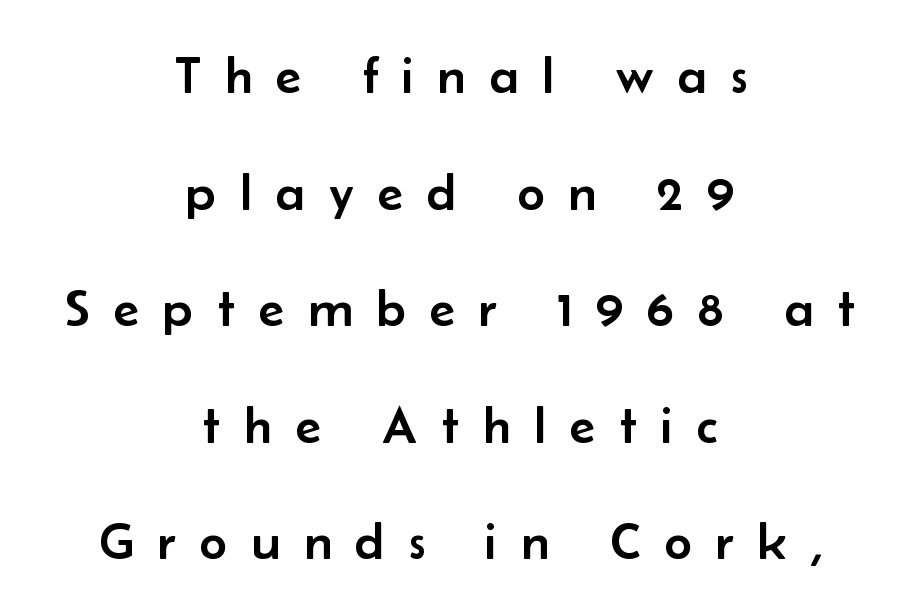
The image shows 53 px sans-serif type, upright; set centered, loose line spacing (2.2x), unusually wide letter spacing (+0.45 em), not underlined; low stroke contrast and a small x-height.
